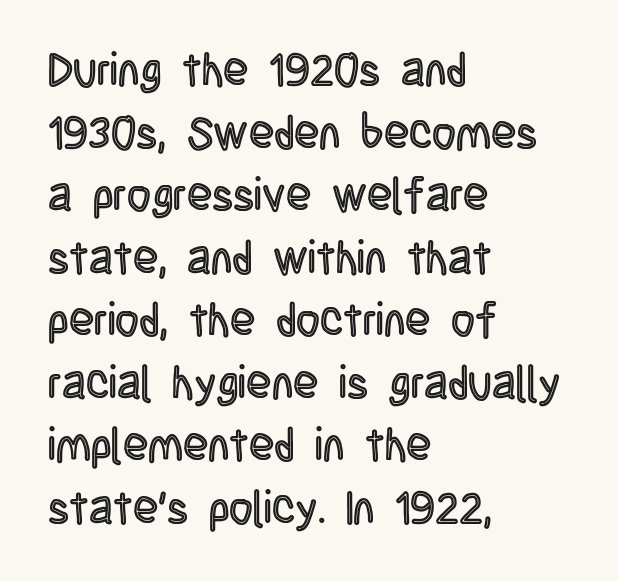
The image shows 46 px condensed type, upright; set left-aligned, normal line spacing (1.36x), normal letter spacing, not underlined; a large x-height.
